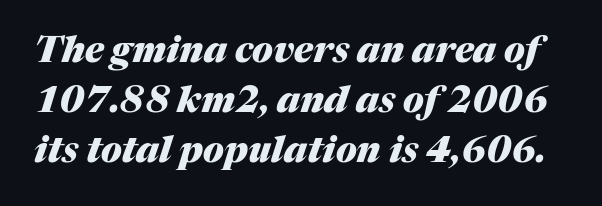
The image shows 36 px heavy type, italic (leaning right); set normal line spacing (1.39x), normal letter spacing, not underlined; medium stroke contrast and a medium x-height.
